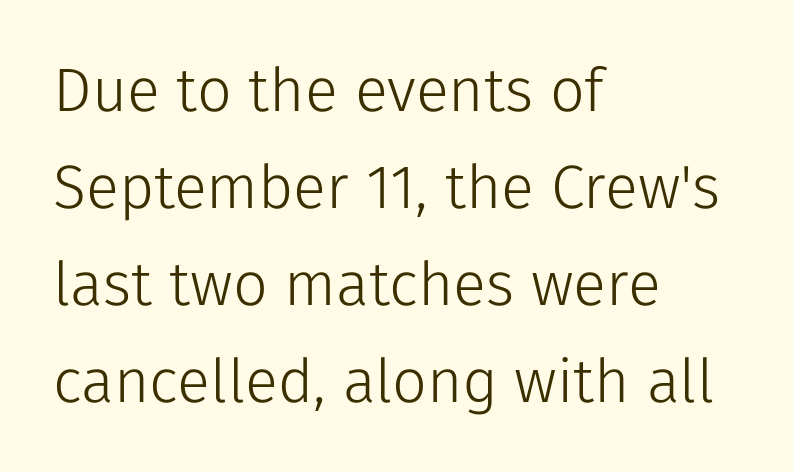
A classic flush-left, rag-right setting is used for this passage. Weight: in the light-to-regular range. The specimen omits any rule beneath the text block's lines. These lines are rendered in a variable-pitch font. The type family on display is of the sans-serif kind.
